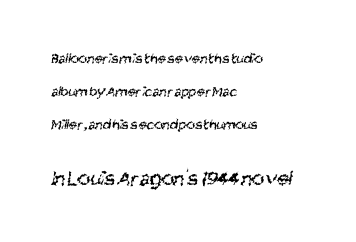
Character size in the trailing block exceeds that of the leading block. Underlining? Definitely not there. Each word holds together tightly as a unit, with standard inter-letter gaps. Teacher's note: observe the even left margin — that is flush-left alignment. Notice the wide empty band between every row — that's loose leading.
